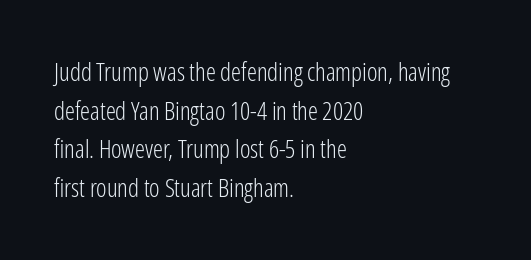
Notice how descenders clear the ascenders below comfortably — that's standard leading. Posture: vertical. Letter spacing: default. This rendering uses left alignment, leaving the right contour irregular.
